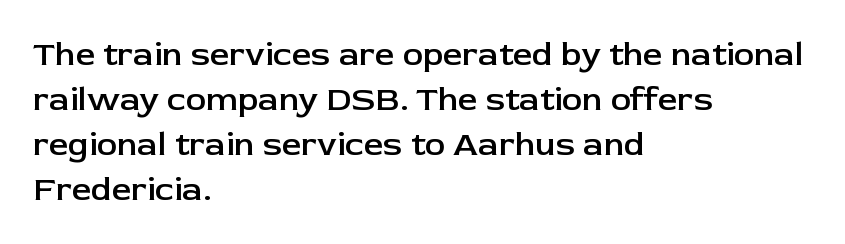
{"serif": "no", "italic": "no", "bold": "semi", "weight": "semibold", "width": "normal", "stroke_contrast": "low", "x_height": "medium", "monospaced": "no", "underline": "no", "align": "left", "line_spacing": "normal", "line_spacing_ratio": 1.32, "letter_spacing": "normal", "letter_spacing_em": 0.0, "glyph_px": 34}
